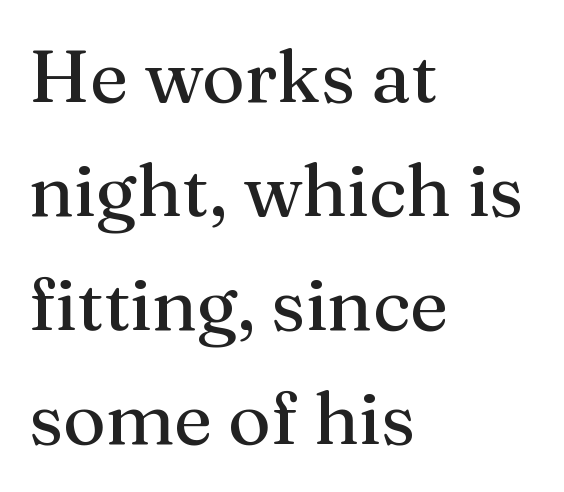
{"serif": "yes", "italic": "no", "bold": "no", "weight": "regular", "width": "normal", "stroke_contrast": "medium", "x_height": "medium", "monospaced": "no", "underline": "no", "align": "left", "line_spacing": "normal", "line_spacing_ratio": 1.54, "letter_spacing": "normal", "letter_spacing_em": 0.0, "glyph_px": 74}
